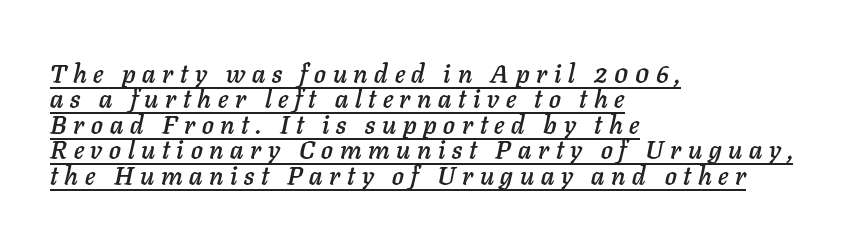
The words here are underlined. Quick note: italic. These lines are set flush left with a ragged right edge. The letters are spread apart with noticeably loose tracking. The rendering uses a small line-height, squeezing the rows.
